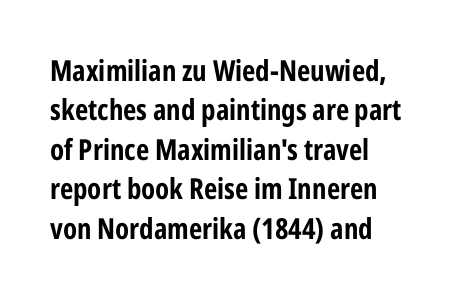
The image shows 29 px bold, condensed sans-serif type, upright; set normal line spacing (1.36x), normal letter spacing, not underlined; low stroke contrast and a medium x-height.
